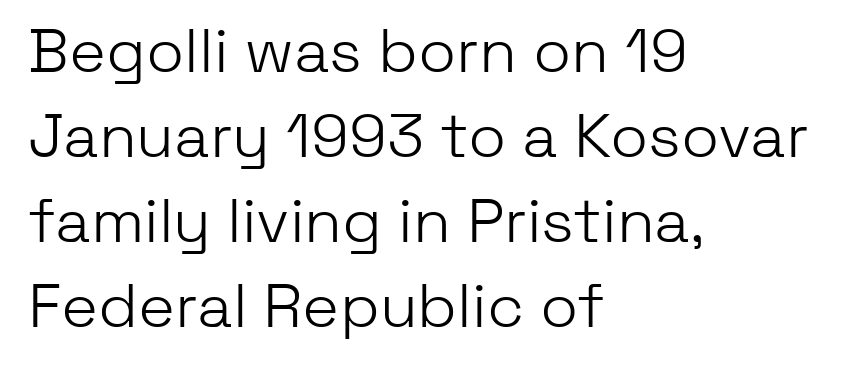
The image shows 62 px light sans-serif type, upright; set left-aligned, normal line spacing (1.37x), normal letter spacing, not underlined; low stroke contrast and a medium x-height.
